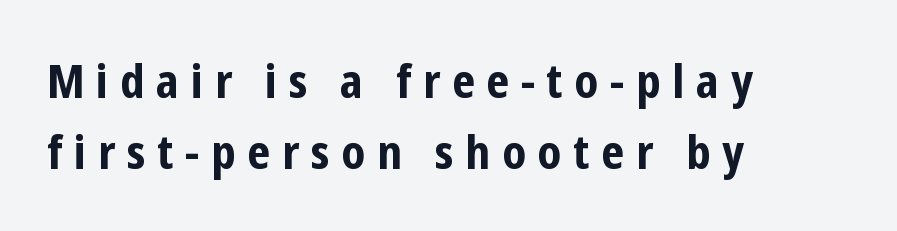
The image shows 47 px bold, condensed sans-serif type, upright; set left-aligned, normal line spacing (1.52x), unusually wide letter spacing (+0.25 em), not underlined; low stroke contrast and a medium x-height.
